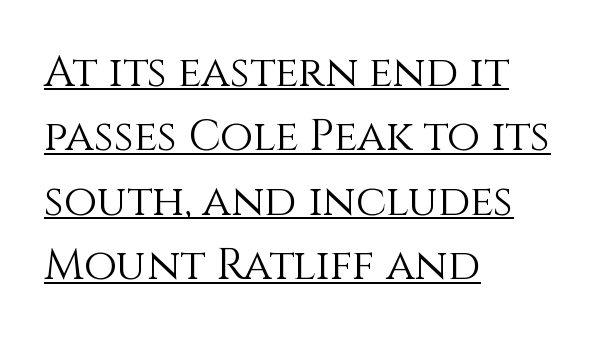
{"italic": "no", "bold": "no", "weight": "light", "width": "normal", "x_height": "large", "monospaced": "no", "underline": "yes", "align": "left", "line_spacing": "normal", "line_spacing_ratio": 1.5, "letter_spacing": "normal", "letter_spacing_em": 0.0, "glyph_px": 43}
